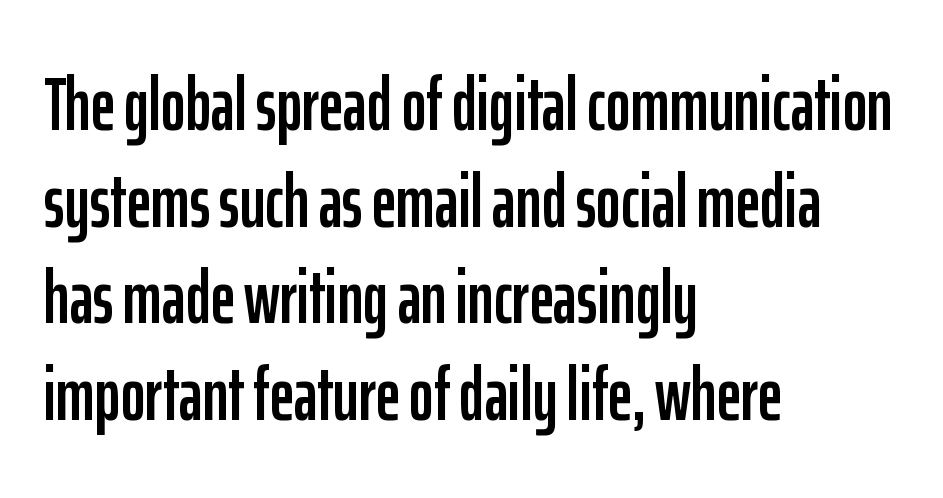
The image shows 75 px condensed sans-serif type, upright; set left-aligned, normal line spacing (1.29x), normal letter spacing, not underlined; low stroke contrast and a medium x-height.
